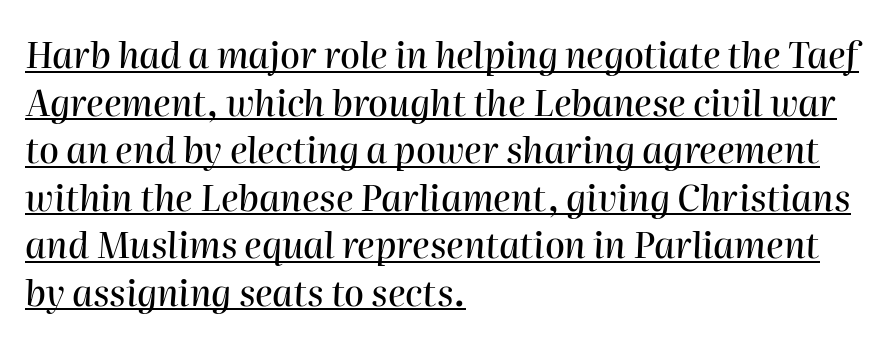
Q: Is the text italic (slanted)? A: Yes, it leans right by about 2 degrees.
Q: Is the text underlined? A: Yes.
Q: How is the paragraph aligned? A: Left-aligned.
Q: Is the spacing between letters normal or unusually wide? A: Normal.
Q: Is the spacing between lines tight, normal or loose? A: Normal.
Q: Width (condensed, normal, or wide)? A: Normal.
Q: Stroke contrast? A: High.
Q: x-height? A: Medium.
Q: Monospaced? A: No.
